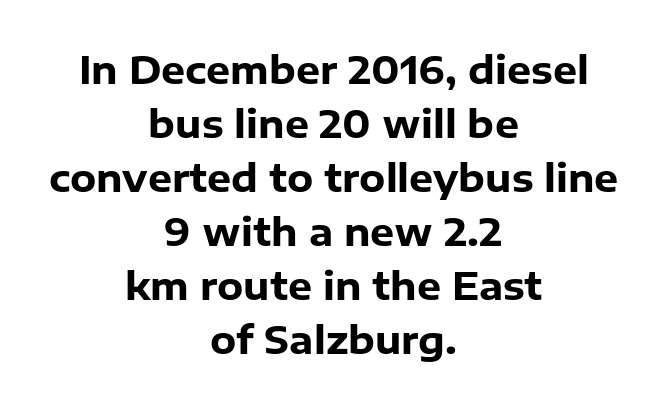
Q: Is the text bold? A: Yes.
Q: Is the text italic (slanted)? A: No, it is upright.
Q: Is the typeface a serif or a sans-serif typeface? A: Sans-serif.
Q: Is the text underlined? A: No.
Q: How is the paragraph aligned? A: Centered.
Q: Is the spacing between letters normal or unusually wide? A: Normal.
Q: Is the spacing between lines tight, normal or loose? A: Normal.
Q: Width (condensed, normal, or wide)? A: Normal.
Q: Stroke contrast? A: Low.
Q: x-height? A: Medium.
Q: Monospaced? A: No.
